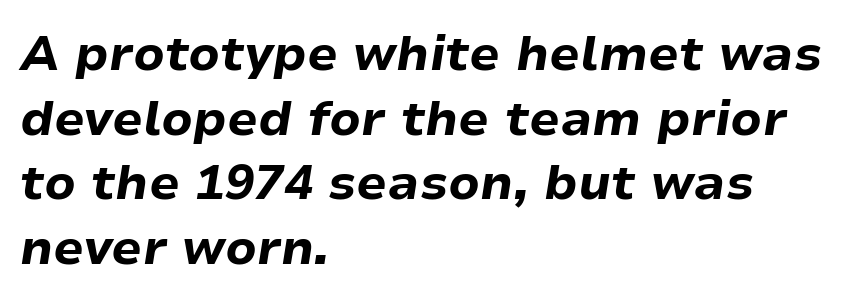
The image shows 49 px bold type, italic (leaning right); set left-aligned, normal line spacing (1.32x), normal letter spacing, not underlined; low stroke contrast and a medium x-height.
